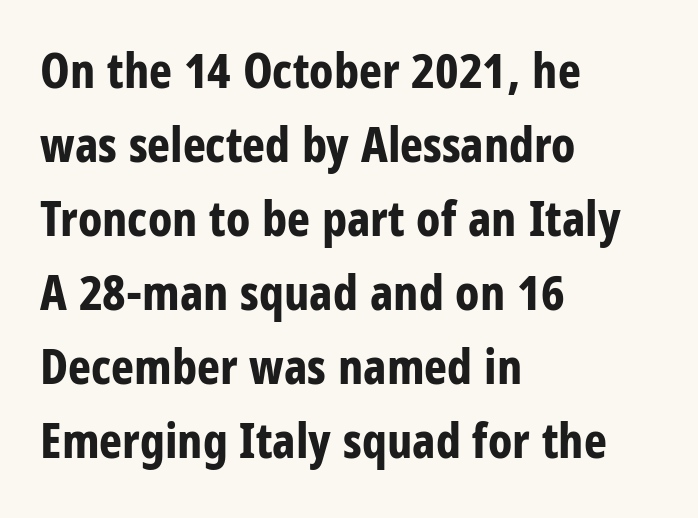
A student would call this left alignment; a typographer would say flush left, rag right. You could call the tracking neutral — neither tight nor loose. A typesetter would label this face a sans. The passage shown is typed in a proportional face where columns would drift. The characters look thick and weighty, a clear bold. Designer's note — italics off, roman on.
